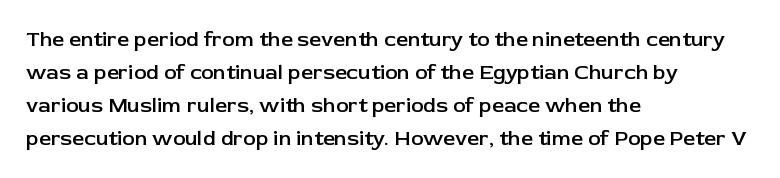
Q: Is the text bold? A: Semi-bold.
Q: Is the text italic (slanted)? A: No, it is upright.
Q: Is the text underlined? A: No.
Q: How is the paragraph aligned? A: Left-aligned.
Q: Is the spacing between letters normal or unusually wide? A: Normal.
Q: Is the spacing between lines tight, normal or loose? A: Normal.
